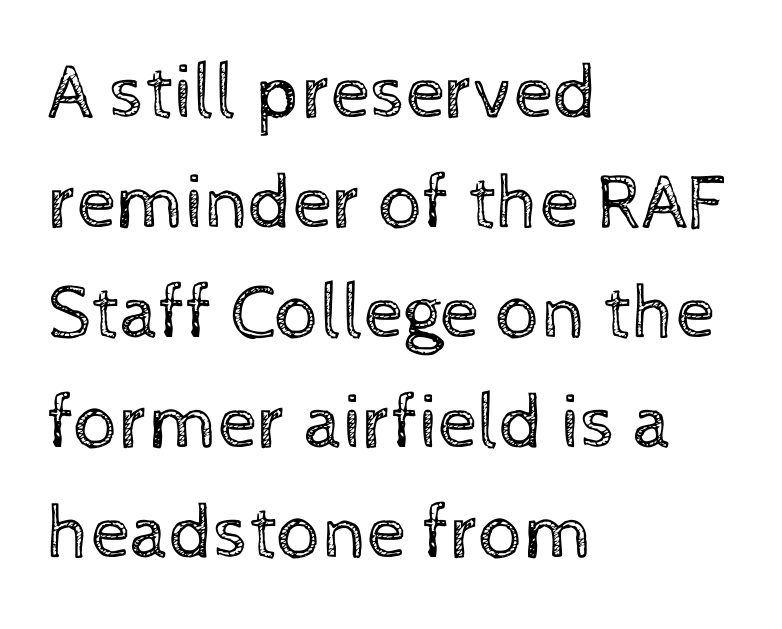
Q: Is the text bold? A: No.
Q: Is the text italic (slanted)? A: No, it is upright.
Q: Is the text underlined? A: No.
Q: How is the paragraph aligned? A: Left-aligned.
Q: Is the spacing between letters normal or unusually wide? A: Normal.
Q: Is the spacing between lines tight, normal or loose? A: Normal.
Q: Width (condensed, normal, or wide)? A: Normal.
Q: x-height? A: Medium.
Q: Monospaced? A: No.
